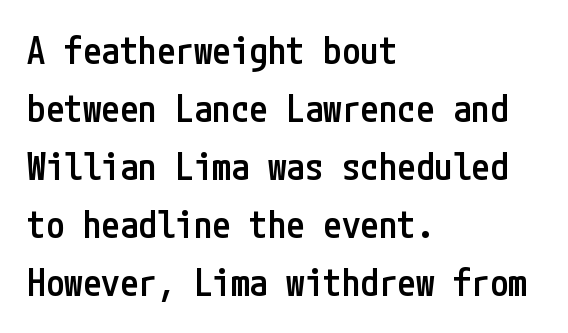
Q: Is the text bold? A: Semi-bold.
Q: Is the text italic (slanted)? A: No, it is upright.
Q: Is the typeface a serif or a sans-serif typeface? A: Sans-serif.
Q: Is the text underlined? A: No.
Q: How is the paragraph aligned? A: Left-aligned.
Q: Is the spacing between letters normal or unusually wide? A: Normal.
Q: Is the spacing between lines tight, normal or loose? A: Normal.
Q: Width (condensed, normal, or wide)? A: Condensed.
Q: Stroke contrast? A: Low.
Q: x-height? A: Medium.
